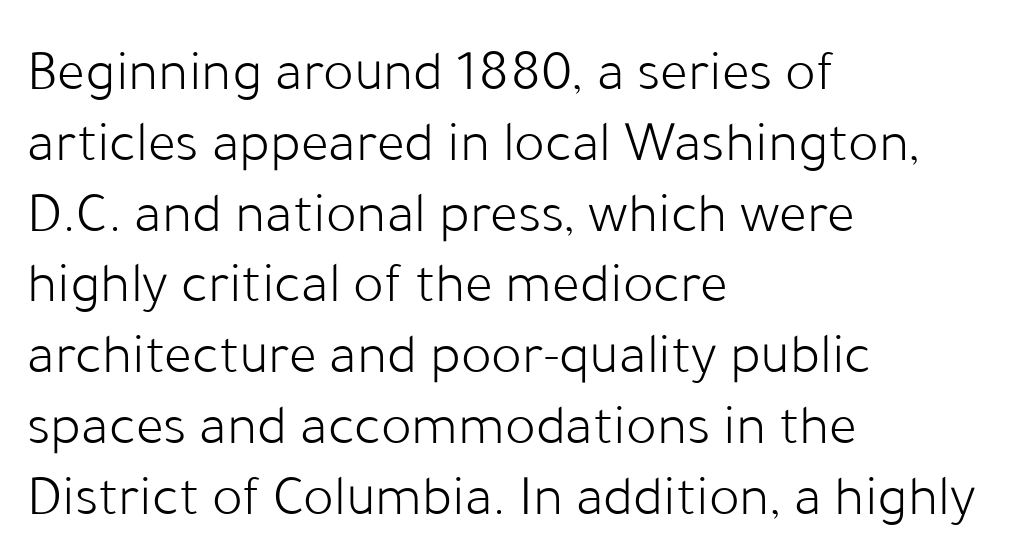
This rendering employs a face without finishing strokes, i.e., a sans-serif. Only glyphs here, with clear space below each row. Reading down the block, your eye returns to a fixed left position each line. Here the glyphs are tracked normally, forming tight word shapes. Nothing heavy about these letters — not bold at all.
